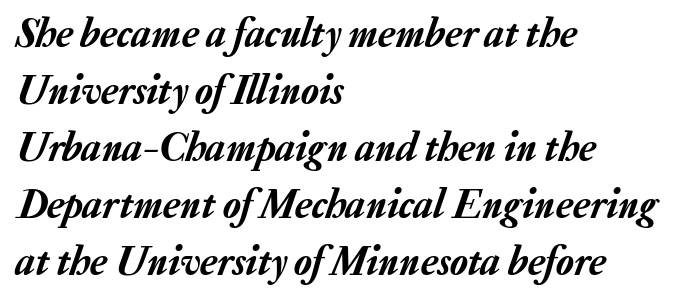
{"italic": "yes", "lean": "right", "slant_degrees": 20, "width": "normal", "stroke_contrast": "low", "x_height": "medium", "monospaced": "no", "underline": "no", "align": "left", "line_spacing": "normal", "line_spacing_ratio": 1.39, "letter_spacing": "normal", "letter_spacing_em": 0.0, "glyph_px": 41}
